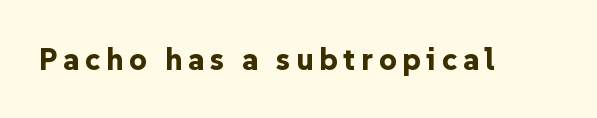
{"serif": "no", "italic": "no", "bold": "yes", "weight": "bold", "width": "normal", "stroke_contrast": "low", "x_height": "medium", "monospaced": "no", "underline": "no", "glyph_px": 31}
